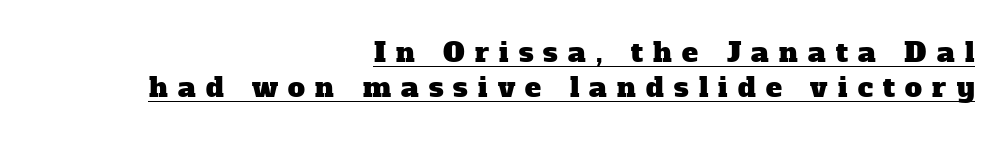
Q: Is the text underlined? A: Yes.
Q: How is the paragraph aligned? A: Right-aligned.
Q: Is the spacing between letters normal or unusually wide? A: Unusually wide.
Q: Is the spacing between lines tight, normal or loose? A: Normal.
